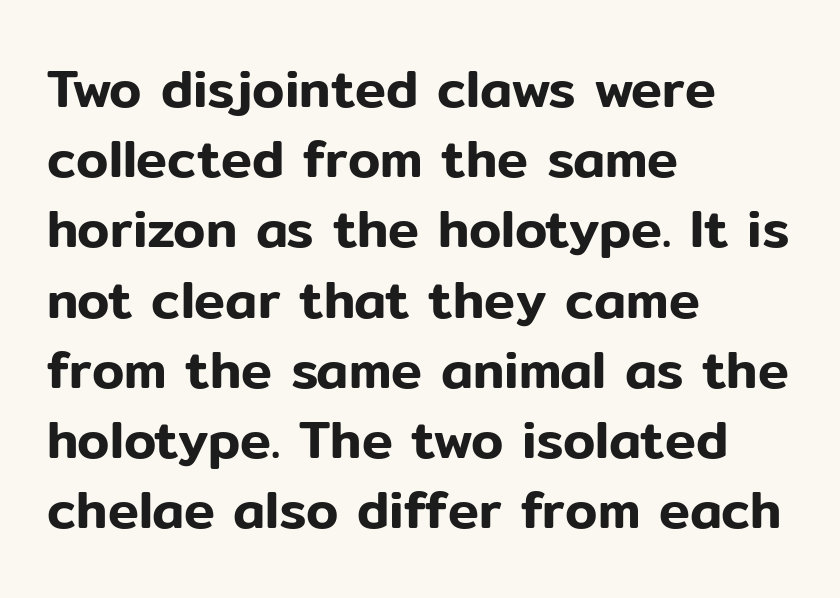
This sample has the flowing, uneven cadence of proportional lettering. Serifs: no, the terminals of the letterforms are clean. One-word summary of the alignment: left. Rule under the text: the space is simply empty. Ascenders rise straight up at ninety degrees.
